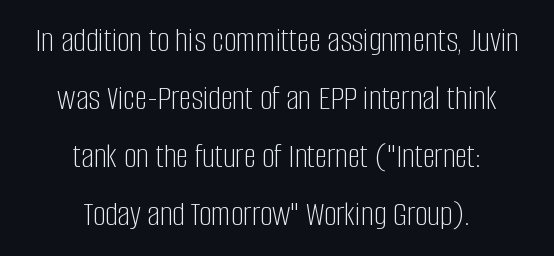
Q: Is the text bold? A: No.
Q: Is the text italic (slanted)? A: No, it is upright.
Q: Is the typeface a serif or a sans-serif typeface? A: Sans-serif.
Q: Is the text underlined? A: No.
Q: How is the paragraph aligned? A: Centered.
Q: Is the spacing between letters normal or unusually wide? A: Normal.
Q: Is the spacing between lines tight, normal or loose? A: Normal.
Q: Width (condensed, normal, or wide)? A: Condensed.
Q: Stroke contrast? A: Low.
Q: x-height? A: Large.
Q: Monospaced? A: No.
